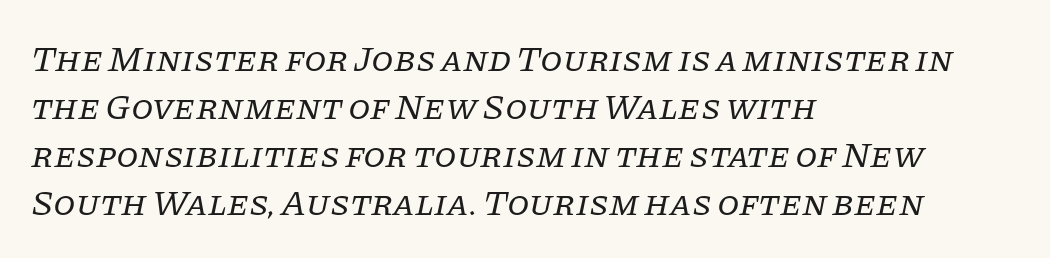
These lines were composed using italics. Summary of weight: not heavy and not bold. The specimen omits any rule beneath the text block's lines. Do the characters align in a grid? No, the font is proportional.
